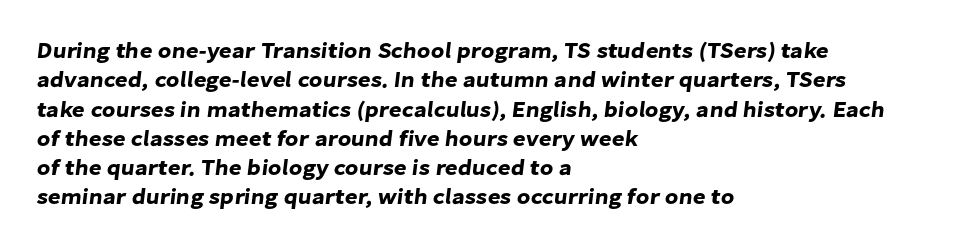
{"underline": "no", "align": "left", "line_spacing": "normal", "line_spacing_ratio": 1.33, "letter_spacing": "normal", "letter_spacing_em": 0.0, "glyph_px": 22}
